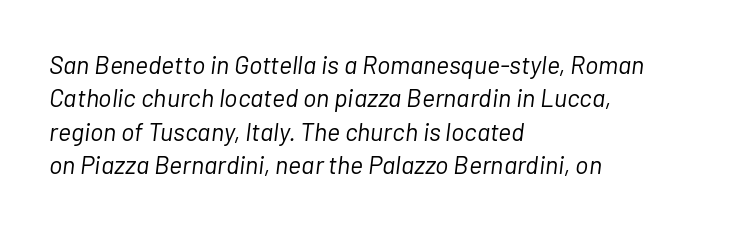
The image shows 25 px text type, italic (leaning right); set left-aligned, normal line spacing (1.34x), normal letter spacing, not underlined.
